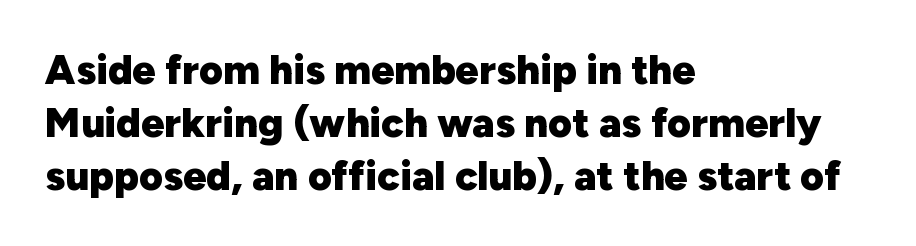
{"serif": "no", "italic": "no", "bold": "yes", "weight": "heavy", "width": "normal", "stroke_contrast": "low", "x_height": "medium", "monospaced": "no", "underline": "no", "align": "left", "line_spacing": "normal", "line_spacing_ratio": 1.29, "letter_spacing": "normal", "letter_spacing_em": 0.0, "glyph_px": 41}
